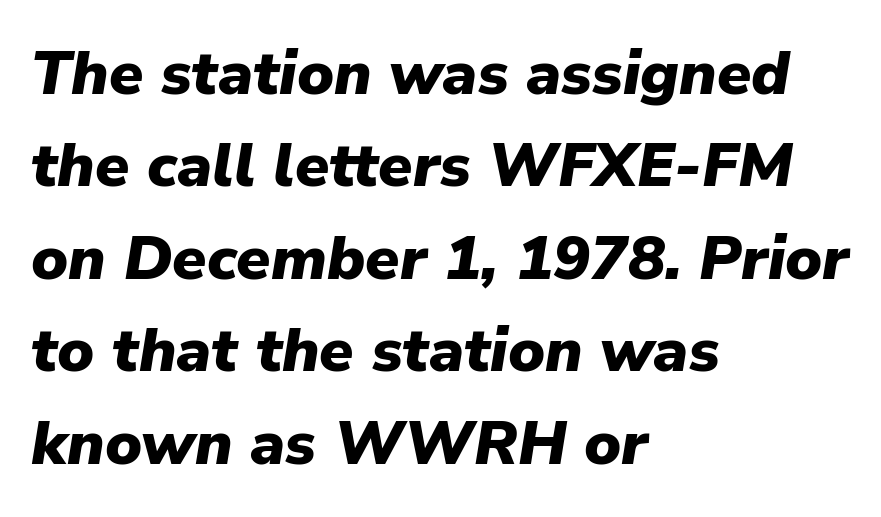
Q: Is the text bold? A: Yes.
Q: Is the text italic (slanted)? A: Yes, it leans right by about 9 degrees.
Q: Is the text underlined? A: No.
Q: How is the paragraph aligned? A: Left-aligned.
Q: Is the spacing between letters normal or unusually wide? A: Normal.
Q: Is the spacing between lines tight, normal or loose? A: Normal.
Q: Width (condensed, normal, or wide)? A: Normal.
Q: Stroke contrast? A: Low.
Q: x-height? A: Medium.
Q: Monospaced? A: No.
